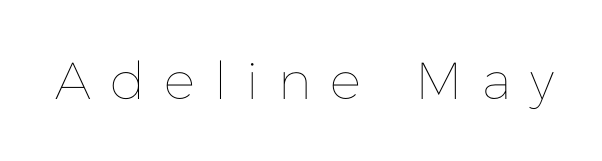
The image shows 52 px thin type, upright; set unusually wide letter spacing (+0.37 em), not underlined; low stroke contrast and a medium x-height.
